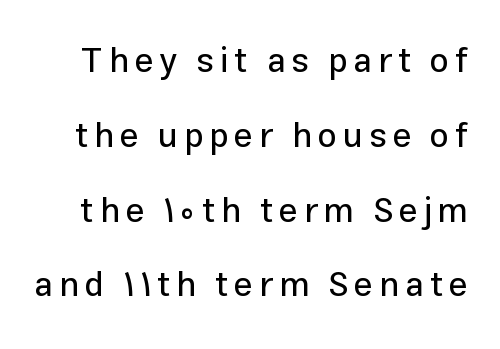
{"serif": "no", "italic": "no", "width": "normal", "stroke_contrast": "low", "x_height": "medium", "monospaced": "no", "underline": "no", "line_spacing": "loose", "line_spacing_ratio": 2.2, "glyph_px": 34}
